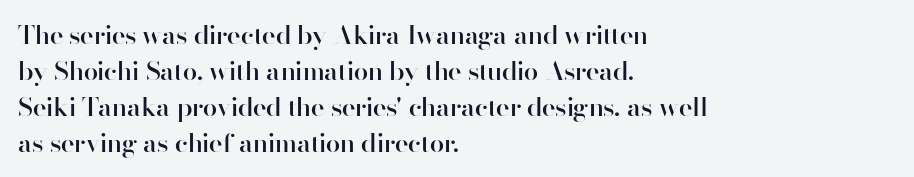
Designer's note — italics off, roman on. The sample has been set in demibold, a notch under bold. Anything drawn beneath the words? Only blank space. Does the copy run flush right? No — it runs flush left. The lines sit at an ordinary, default distance from one another.
